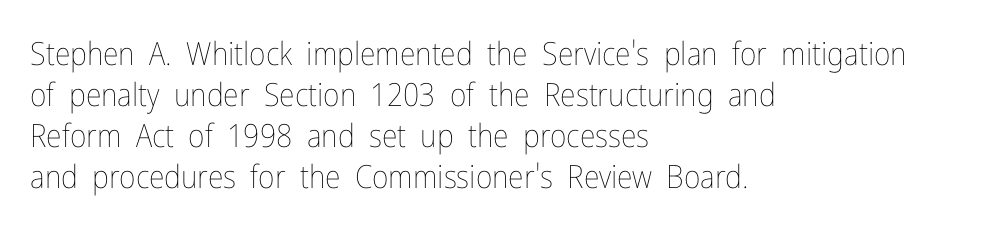
Q: Is the text bold? A: No.
Q: Is the text italic (slanted)? A: No, it is upright.
Q: Is the text underlined? A: No.
Q: How is the paragraph aligned? A: Left-aligned.
Q: Is the spacing between letters normal or unusually wide? A: Normal.
Q: Is the spacing between lines tight, normal or loose? A: Normal.
Q: Width (condensed, normal, or wide)? A: Condensed.
Q: Stroke contrast? A: Low.
Q: x-height? A: Medium.
Q: Monospaced? A: No.
